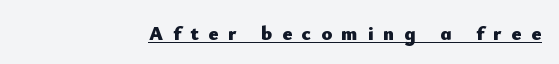
A typographer would call this underscored text. Does the lettering tilt? It doesn't — this is upright. The ragged edge is on the left, which tells us the setting is flush right. Compared with an ordinary text face, these strokes are far heavier — a full bold.
